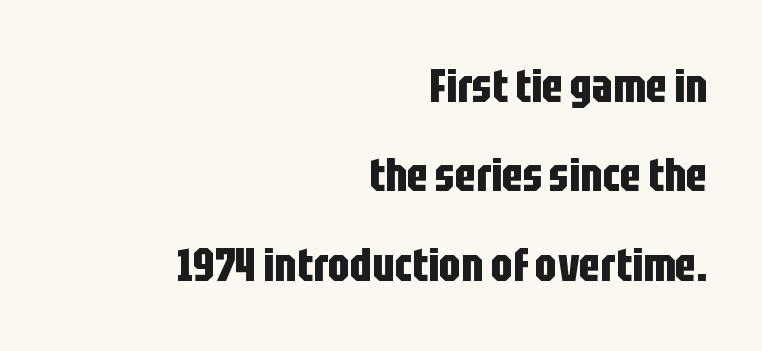
Spacing verdict: proportional, widths tailored to each character. Check the space under the baseline: it is left empty. What kind of face is this? One without serifs — a sans. Typographic density is high because the face is bold.
